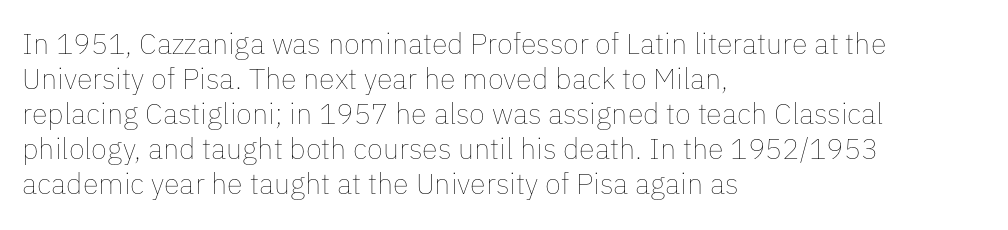
Here the glyphs are tracked normally, forming tight word shapes. A classic flush-left, rag-right setting is used for this passage. The font sits on the lighter half of the weight spectrum, regular included. The rendering uses natural spacing where letterforms have individual widths.
